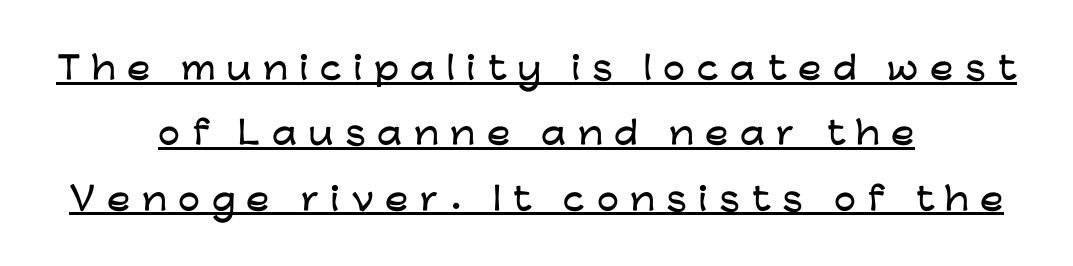
{"serif": "no", "italic": "no", "width": "wide", "stroke_contrast": "low", "x_height": "medium", "monospaced": "no", "underline": "yes", "align": "center", "line_spacing": "loose", "line_spacing_ratio": 2.11, "letter_spacing": "wide", "letter_spacing_em": 0.37, "glyph_px": 31}
